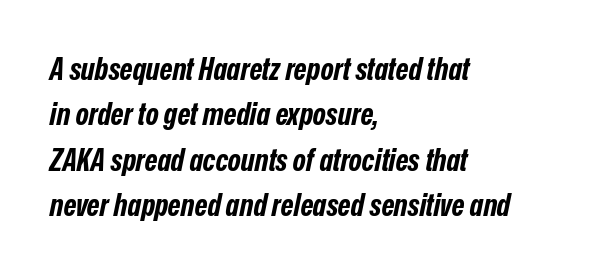
{"italic": "yes", "lean": "right", "slant_degrees": 12, "bold": "yes", "weight": "bold", "width": "condensed", "stroke_contrast": "low", "x_height": "medium", "monospaced": "no", "underline": "no", "align": "left", "line_spacing": "normal", "line_spacing_ratio": 1.46, "letter_spacing": "normal", "letter_spacing_em": 0.0, "glyph_px": 31}
